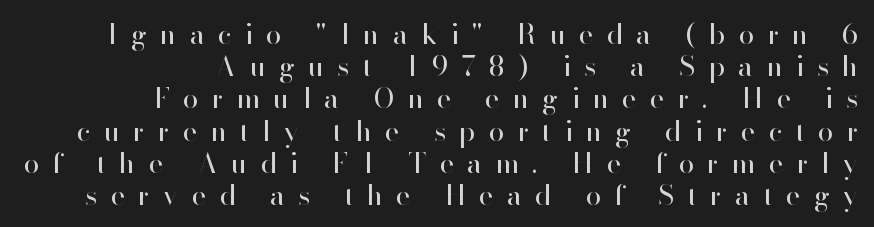
The image shows 28 px regular-weight sans-serif type, upright; set right-aligned, tight line spacing (1.15x), unusually wide letter spacing (+0.49 em), not underlined; high stroke contrast and a small x-height.
